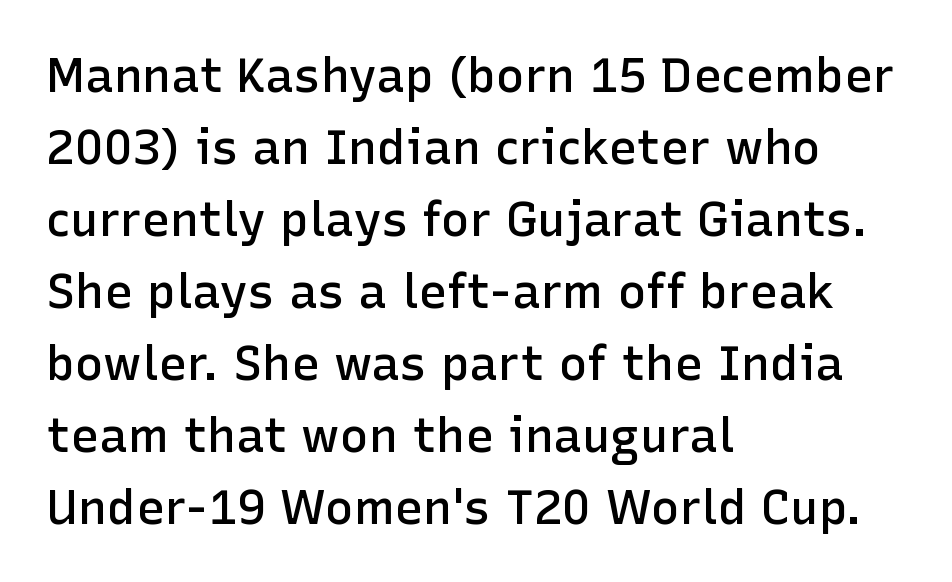
{"serif": "no", "italic": "no", "bold": "semi", "weight": "semibold", "width": "normal", "stroke_contrast": "low", "x_height": "medium", "monospaced": "no", "underline": "no", "align": "left", "line_spacing": "normal", "line_spacing_ratio": 1.5, "letter_spacing": "normal", "letter_spacing_em": 0.0, "glyph_px": 48}
